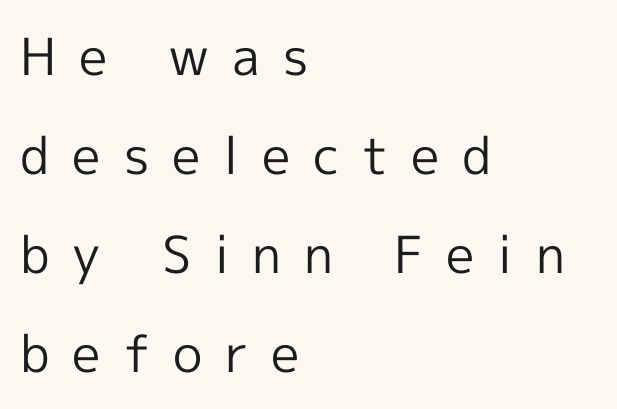
The image shows 51 px regular-weight sans-serif type, upright; set left-aligned, loose line spacing (1.94x), unusually wide letter spacing (+0.45 em), not underlined; a medium x-height.
